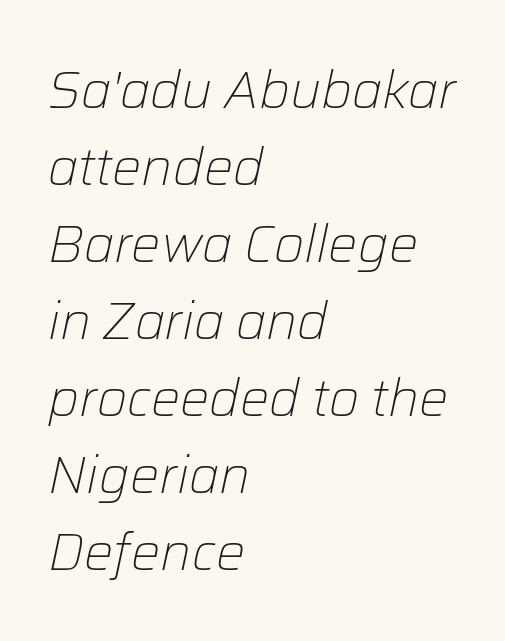
{"italic": "yes", "lean": "right", "slant_degrees": 12, "bold": "no", "weight": "light", "width": "normal", "stroke_contrast": "low", "x_height": "medium", "monospaced": "no", "underline": "no", "align": "left", "line_spacing": "normal", "line_spacing_ratio": 1.48, "letter_spacing": "normal", "letter_spacing_em": 0.0, "glyph_px": 52}
